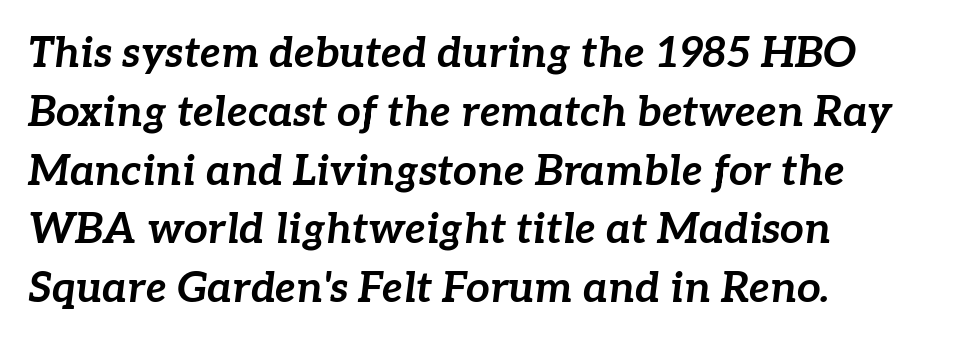
The face used here is proportionally spaced, like ordinary book or web type. The letterforms sit shoulder to shoulder at normal distance. A full-strength bold gives these letters their thick strokes. The foot of each line stays bare and open. Left-aligned paragraph, ragged on the right.
